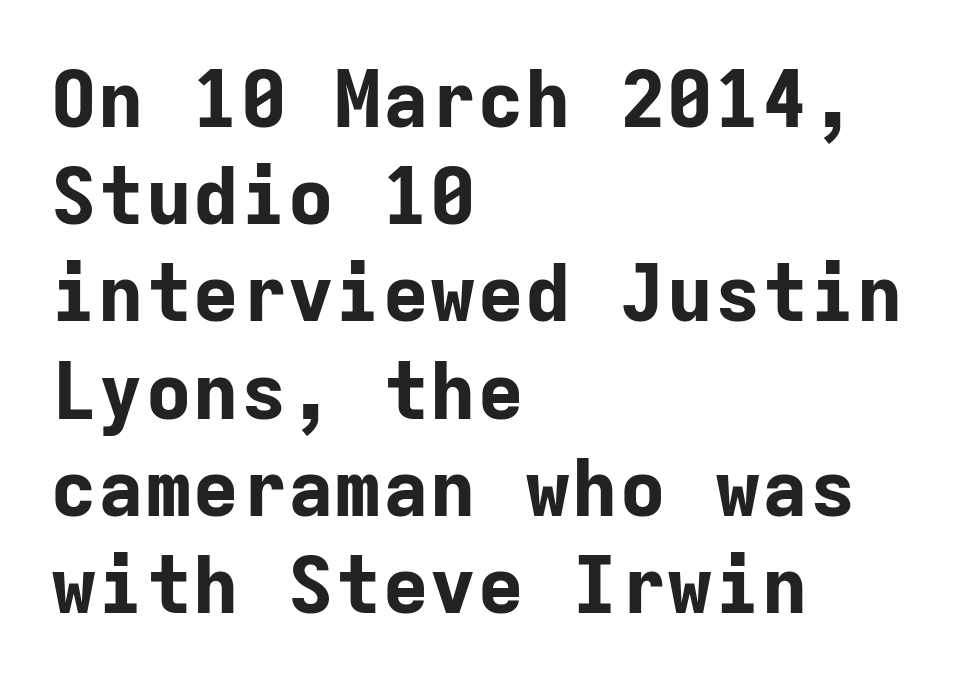
The image shows 79 px bold sans-serif type, upright, monospaced; set left-aligned, line spacing 1.23x, normal letter spacing, not underlined; low stroke contrast and a medium x-height.
